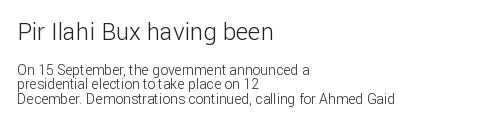
These two chunks differ in scale, with the top chunk taking the larger measure. Each row of text sits above clean, open space. Reading down the block, your eye returns to a fixed left position each line. The cut favours lightness, reaching ordinary text weight at its darkest.
